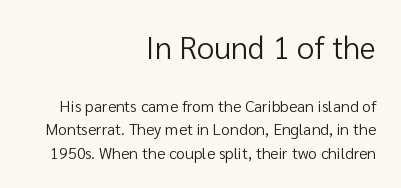
Q: Is the text bold? A: No.
Q: Is the text italic (slanted)? A: No, it is upright.
Q: Is the typeface a serif or a sans-serif typeface? A: Sans-serif.
Q: Is the text underlined? A: No.
Q: How is the paragraph aligned? A: Right-aligned.
Q: Is the spacing between letters normal or unusually wide? A: Normal.
Q: Is the spacing between lines tight, normal or loose? A: Normal.
Q: Which block of text is set in a larger size, the first (top) or the second (bottom)? A: The first (top) one.
Q: Width (condensed, normal, or wide)? A: Normal.
Q: Stroke contrast? A: Low.
Q: x-height? A: Medium.
Q: Monospaced? A: No.
